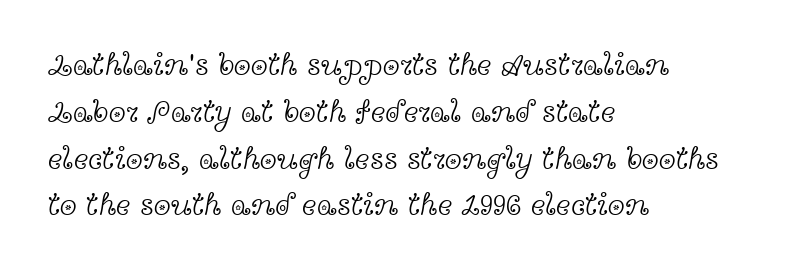
The image shows 31 px light, wide serif type; set left-aligned, normal line spacing (1.51x), normal letter spacing, not underlined; a medium x-height.
